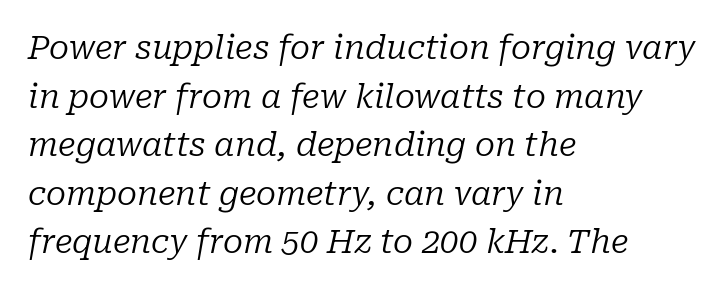
The image shows 33 px regular-weight serif type, italic (leaning right); set left-aligned, normal line spacing (1.47x), normal letter spacing, not underlined; low stroke contrast and a medium x-height.
